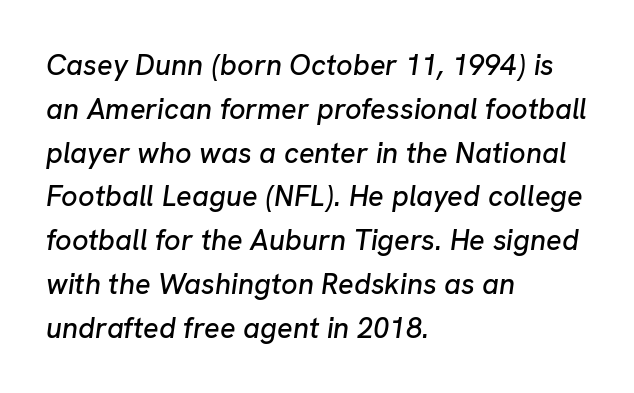
The rendering uses a moderate line-height, typical for paragraphs. The glyphs are unaccompanied by any horizontal stroke below them. The letters sit at their default tracking, neither squeezed nor spread. You can tell it's italic because the verticals aren't actually vertical.
